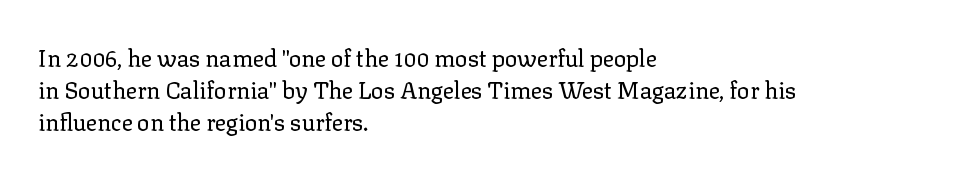
The image shows 23 px text type, upright; set left-aligned, normal line spacing (1.39x), normal letter spacing, not underlined.
